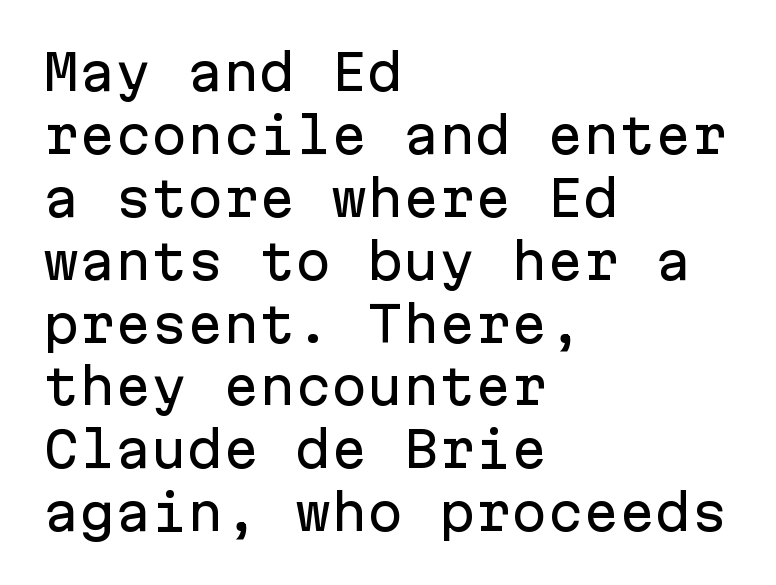
This rendering employs a face without finishing strokes, i.e., a sans-serif. Unmarked baselines from the first word to the last. Caption: standard tracking, unaltered. Looks like terminal output: every glyph gets an equal slot. These lines stack with their left ends in a neat column.
